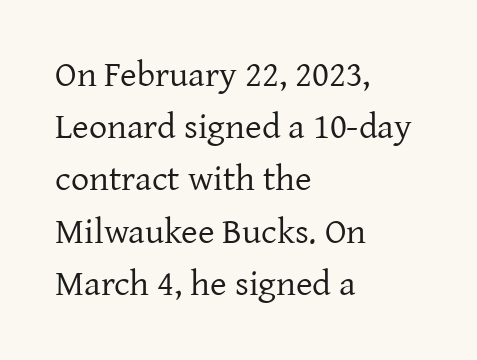
The image shows 36 px regular-weight serif type, upright; set left-aligned, normal line spacing (1.45x), normal letter spacing, not underlined; low stroke contrast and a medium x-height.
